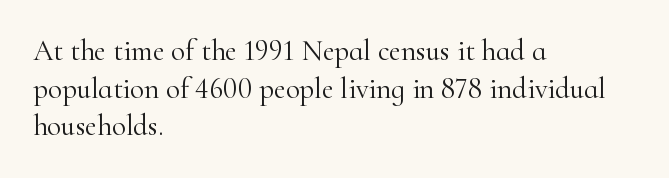
The image shows 29 px light serif type, upright; set left-aligned, normal line spacing (1.3x), normal letter spacing, not underlined; high stroke contrast and a small x-height.
